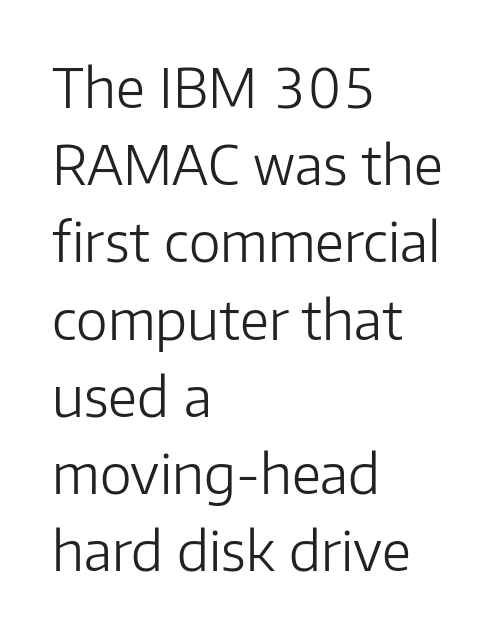
{"serif": "no", "italic": "no", "bold": "no", "weight": "light", "width": "normal", "stroke_contrast": "low", "x_height": "medium", "monospaced": "no", "underline": "no", "align": "left", "line_spacing": "normal", "line_spacing_ratio": 1.43, "letter_spacing": "normal", "letter_spacing_em": 0.0, "glyph_px": 54}
